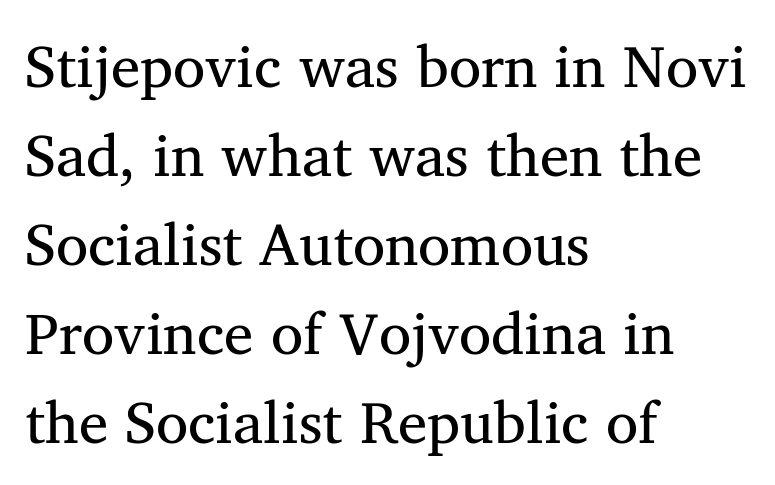
The image shows 59 px regular-weight serif type, upright; set left-aligned, normal line spacing (1.51x), normal letter spacing, not underlined; medium stroke contrast and a medium x-height.
